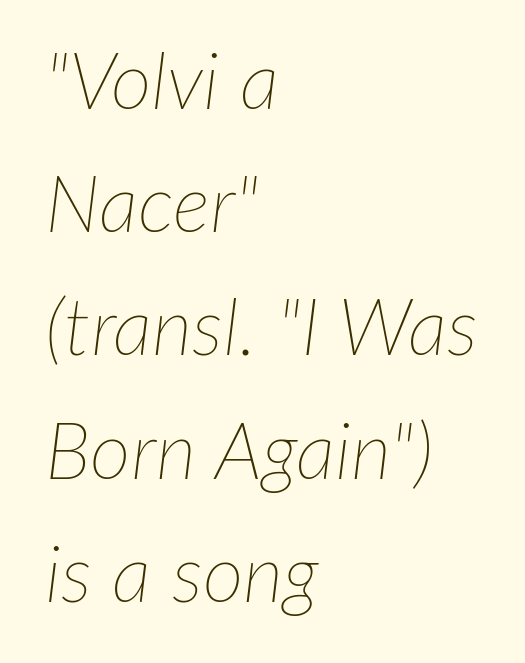
The whole block is typeset with a tilt. Has an underline been added? It has not. The passage shown is typed in a proportional face where columns would drift. Stem width sits at or under what a default text font uses. Glyph-to-glyph distance matches everyday printed text. Where is the straight margin? On the left.
